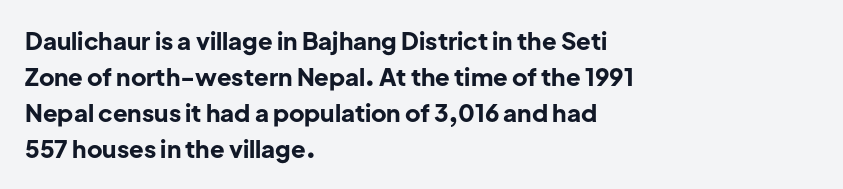
The image shows 24 px bold type, upright; set left-aligned, normal line spacing (1.5x), normal letter spacing, not underlined.
